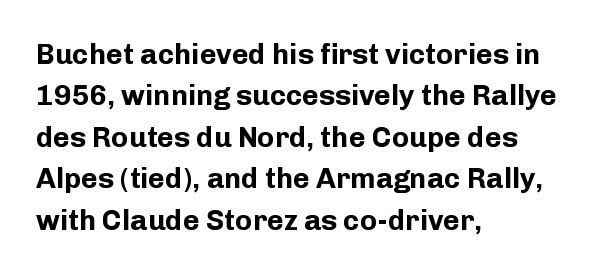
Q: Is the text bold? A: Yes.
Q: Is the text italic (slanted)? A: No, it is upright.
Q: Is the typeface a serif or a sans-serif typeface? A: Sans-serif.
Q: Is the text underlined? A: No.
Q: How is the paragraph aligned? A: Left-aligned.
Q: Is the spacing between letters normal or unusually wide? A: Normal.
Q: Is the spacing between lines tight, normal or loose? A: Normal.
Q: Width (condensed, normal, or wide)? A: Normal.
Q: Stroke contrast? A: Low.
Q: x-height? A: Medium.
Q: Monospaced? A: No.
